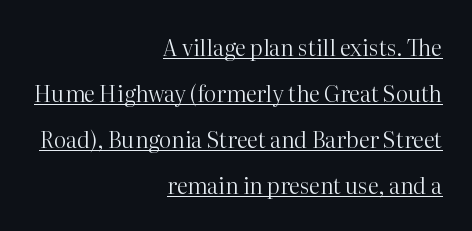
Q: Is the text bold? A: No.
Q: Is the text italic (slanted)? A: No, it is upright.
Q: Is the text underlined? A: Yes.
Q: How is the paragraph aligned? A: Right-aligned.
Q: Is the spacing between letters normal or unusually wide? A: Normal.
Q: Is the spacing between lines tight, normal or loose? A: Loose.
